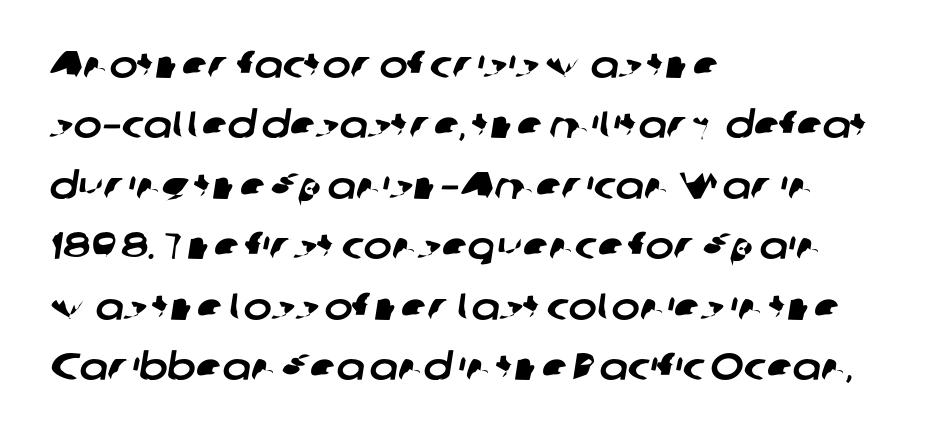
The image shows 38 px sans-serif type; set left-aligned, normal line spacing (1.59x), normal letter spacing, not underlined; low stroke contrast and a medium x-height.
